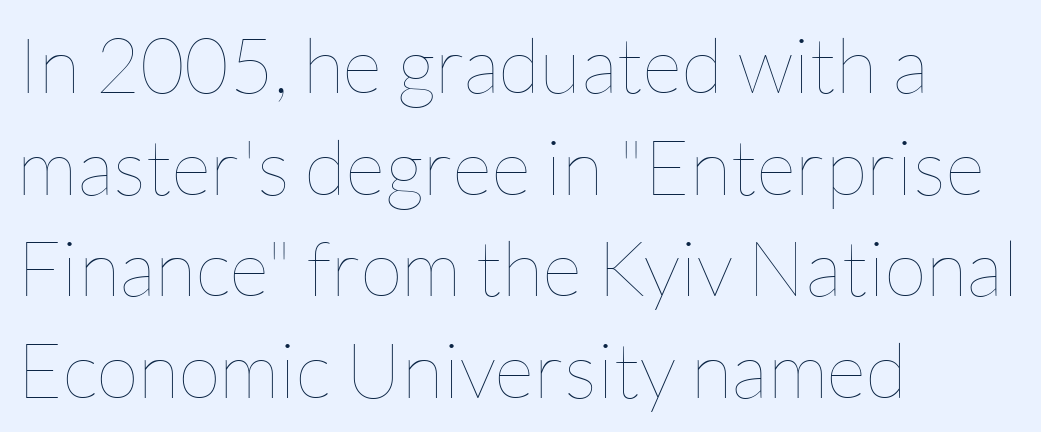
The image shows 77 px thin type, upright; set left-aligned, normal line spacing (1.32x), normal letter spacing, not underlined; low stroke contrast and a medium x-height.
